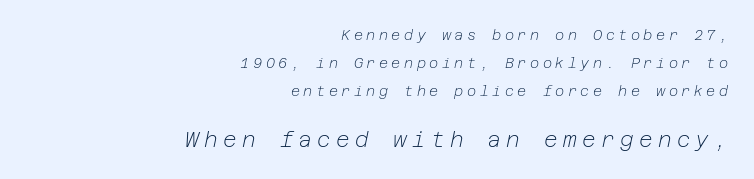
Q: Is the text bold? A: No.
Q: Is the text italic (slanted)? A: Yes, it leans right by about 12 degrees.
Q: Is the text underlined? A: No.
Q: How is the paragraph aligned? A: Right-aligned.
Q: Is the spacing between letters normal or unusually wide? A: Unusually wide.
Q: Is the spacing between lines tight, normal or loose? A: Loose.
Q: Which block of text is set in a larger size, the first (top) or the second (bottom)? A: The second (bottom) one.
